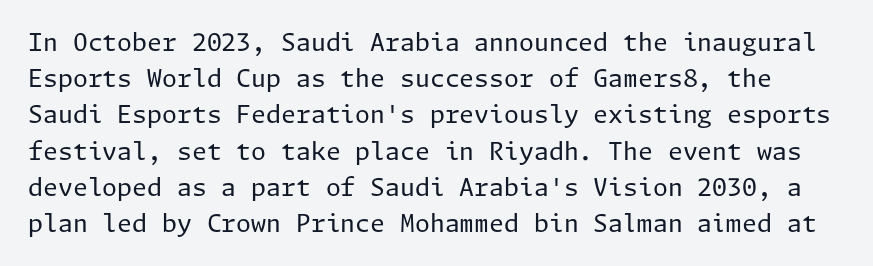
Q: Is the text bold? A: No.
Q: Is the text italic (slanted)? A: No, it is upright.
Q: Is the text underlined? A: No.
Q: Is the spacing between letters normal or unusually wide? A: Normal.
Q: Is the spacing between lines tight, normal or loose? A: Normal.
